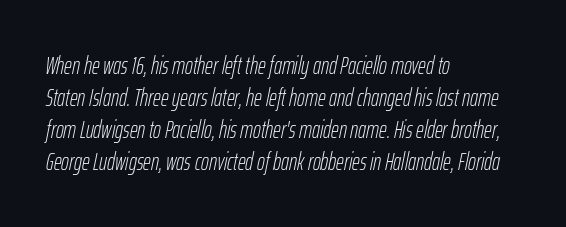
{"italic": "yes", "lean": "right", "slant_degrees": 12, "bold": "no", "underline": "no", "align": "left", "line_spacing": "normal", "line_spacing_ratio": 1.33, "letter_spacing": "normal", "letter_spacing_em": 0.0, "glyph_px": 24}
